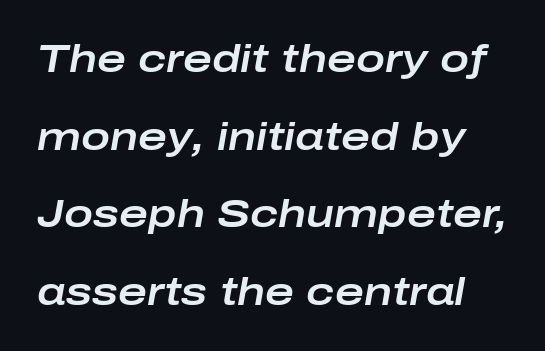
Q: Is the text italic (slanted)? A: Yes, it leans right by about 10 degrees.
Q: Is the text underlined? A: No.
Q: Is the spacing between letters normal or unusually wide? A: Normal.
Q: Is the spacing between lines tight, normal or loose? A: Loose.
Q: Width (condensed, normal, or wide)? A: Wide.
Q: Stroke contrast? A: Low.
Q: x-height? A: Medium.
Q: Monospaced? A: No.
